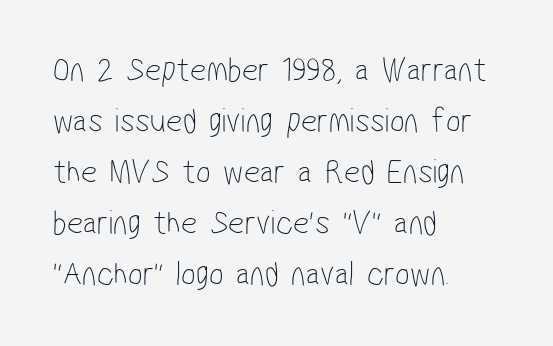
Q: Is the text bold? A: No.
Q: Is the typeface a serif or a sans-serif typeface? A: Sans-serif.
Q: Is the text underlined? A: No.
Q: How is the paragraph aligned? A: Left-aligned.
Q: Is the spacing between letters normal or unusually wide? A: Normal.
Q: Is the spacing between lines tight, normal or loose? A: Normal.
Q: Width (condensed, normal, or wide)? A: Condensed.
Q: Stroke contrast? A: Low.
Q: x-height? A: Medium.
Q: Monospaced? A: No.
